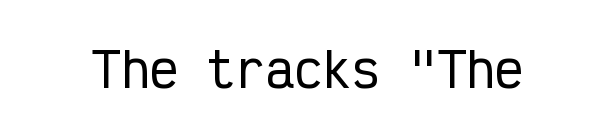
{"serif": "no", "italic": "no", "width": "condensed", "stroke_contrast": "low", "x_height": "medium", "monospaced": "yes", "underline": "no", "letter_spacing": "normal", "letter_spacing_em": 0.0, "glyph_px": 48}
